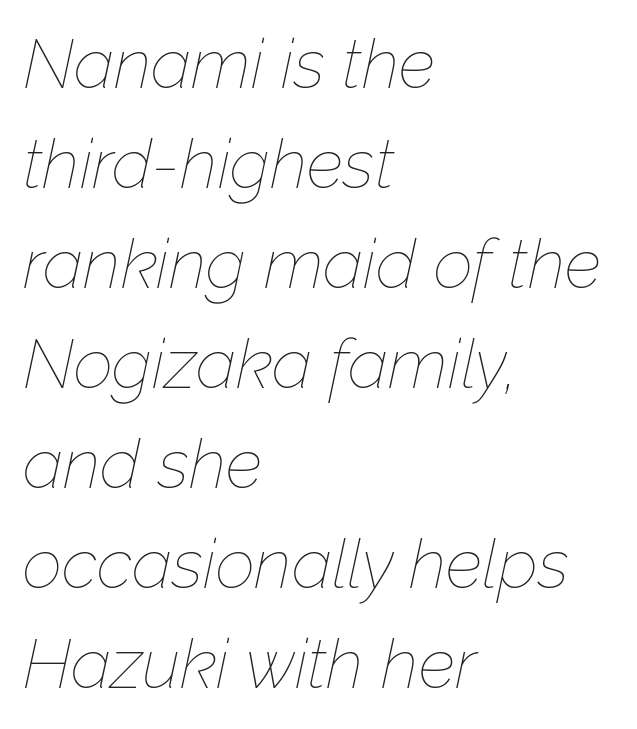
Q: Is the text bold? A: No.
Q: Is the text italic (slanted)? A: Yes, it leans right by about 12 degrees.
Q: Is the text underlined? A: No.
Q: How is the paragraph aligned? A: Left-aligned.
Q: Is the spacing between letters normal or unusually wide? A: Normal.
Q: Is the spacing between lines tight, normal or loose? A: Normal.
Q: Width (condensed, normal, or wide)? A: Normal.
Q: Stroke contrast? A: Low.
Q: x-height? A: Medium.
Q: Monospaced? A: No.
